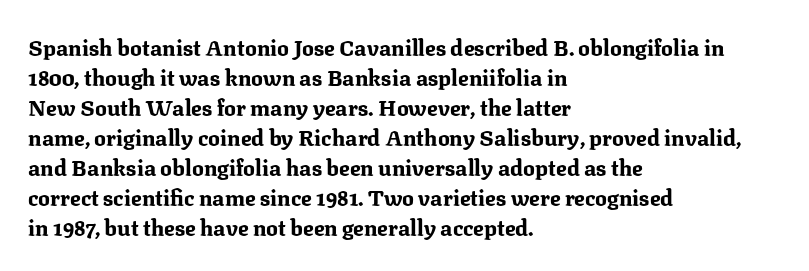
{"italic": "no", "bold": "yes", "underline": "no", "align": "left", "line_spacing": "normal", "line_spacing_ratio": 1.36, "letter_spacing": "normal", "letter_spacing_em": 0.0, "glyph_px": 22}
